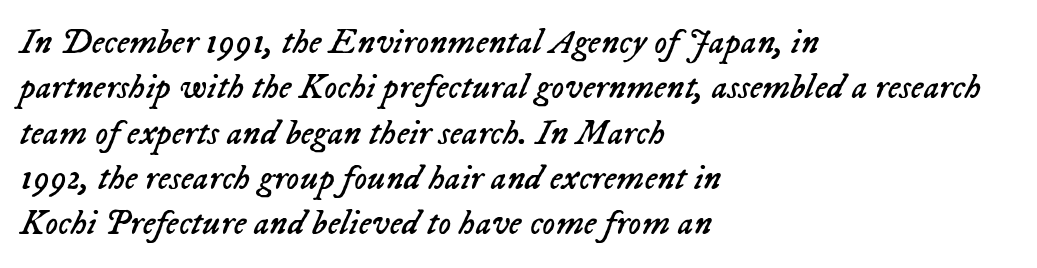
Default kerning and tracking; the words read as compact shapes. These lines stack with their left ends in a neat column. Slanted lettering throughout. The foot of each line stays bare and open.
